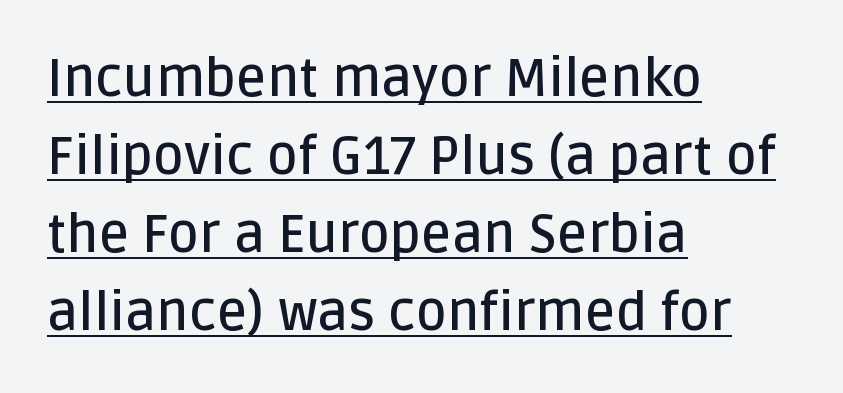
{"serif": "no", "italic": "no", "bold": "semi", "weight": "semibold", "width": "normal", "stroke_contrast": "low", "x_height": "large", "monospaced": "no", "underline": "yes", "align": "left", "line_spacing": "normal", "line_spacing_ratio": 1.47, "letter_spacing": "normal", "letter_spacing_em": 0.0, "glyph_px": 53}
